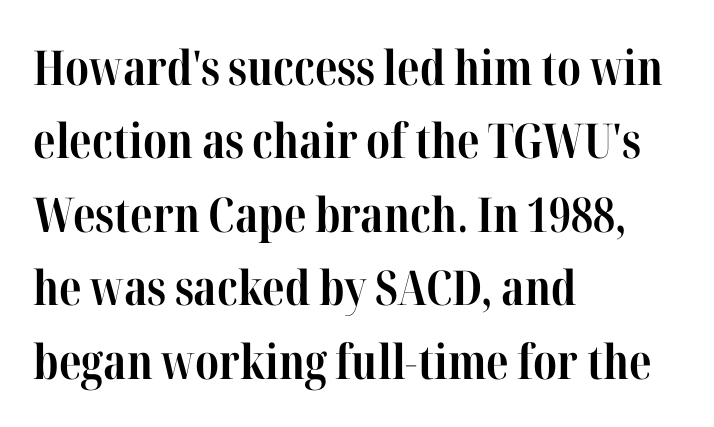
Vertical spacing — default. A clean baseline with only descenders dipping below it. A typesetter would label this face a serif. Set as a true bold cut, around the 700 mark.
